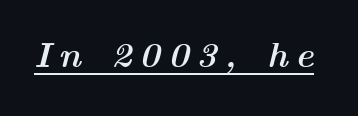
{"italic": "yes", "lean": "right", "slant_degrees": 14, "bold": "yes", "weight": "semibold", "width": "wide", "stroke_contrast": "medium", "x_height": "medium", "monospaced": "no", "underline": "yes", "letter_spacing": "wide", "letter_spacing_em": 0.22, "glyph_px": 35}
